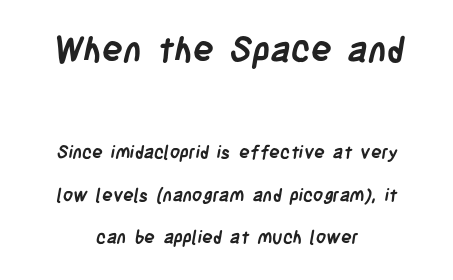
{"serif": "no", "bold": "yes", "weight": "semibold", "width": "condensed", "stroke_contrast": "low", "x_height": "large", "monospaced": "no", "underline": "no", "align": "center", "line_spacing": "loose", "line_spacing_ratio": 2.35, "letter_spacing": "normal", "letter_spacing_em": 0.0, "larger_block": "first", "size_ratio": 1.94, "glyph_px": 35}
